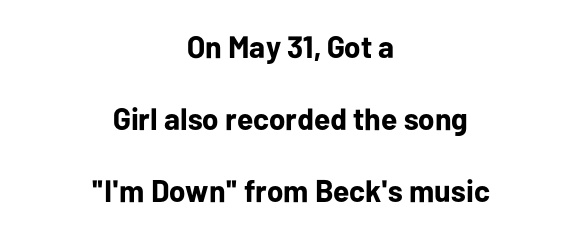
The words here are not underlined. The letters sit at their default tracking, neither squeezed nor spread. Style check: upright. Typeset on center — no edge is straight.
